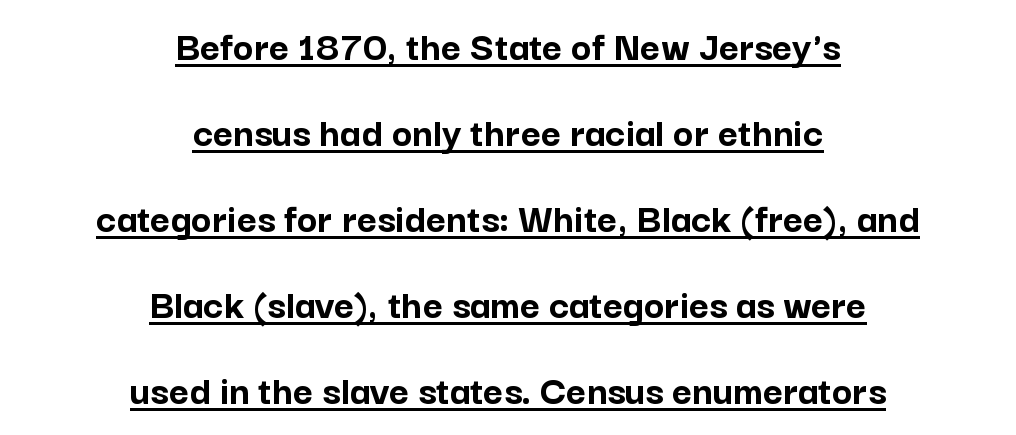
The image shows 43 px semibold sans-serif type, upright; set centered, loose line spacing (2.0x), normal letter spacing, underlined; low stroke contrast and a medium x-height.
